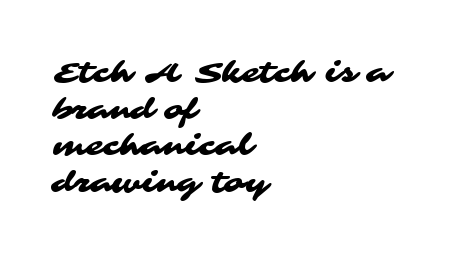
The image shows 29 px wide sans-serif type; set left-aligned, normal line spacing (1.26x), normal letter spacing, not underlined; medium stroke contrast and a medium x-height.
